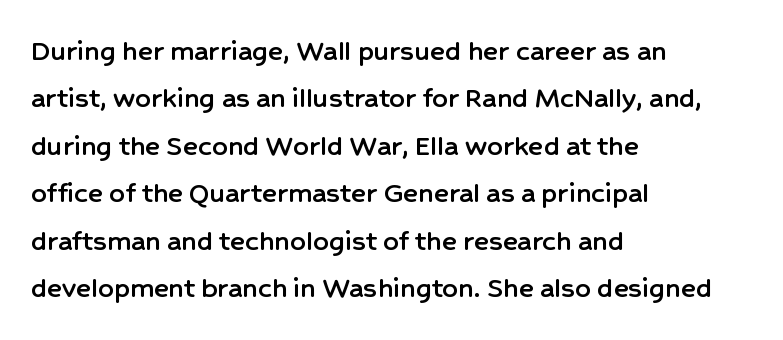
The horizontal fit of the characters is conventional and even. You could not count columns in this text — the font is proportionally spaced. Check where the strokes stop: nothing finishes them off — pure sans. Honestly, the row spacing looks completely unremarkable.
